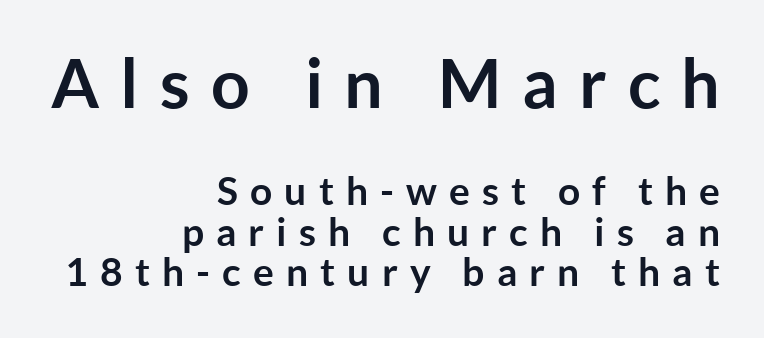
Q: Is the text bold? A: Yes.
Q: Is the text italic (slanted)? A: No, it is upright.
Q: Is the typeface a serif or a sans-serif typeface? A: Sans-serif.
Q: Is the text underlined? A: No.
Q: How is the paragraph aligned? A: Right-aligned.
Q: Is the spacing between letters normal or unusually wide? A: Unusually wide.
Q: Is the spacing between lines tight, normal or loose? A: Tight.
Q: Which block of text is set in a larger size, the first (top) or the second (bottom)? A: The first (top) one.
Q: Width (condensed, normal, or wide)? A: Normal.
Q: Stroke contrast? A: Low.
Q: x-height? A: Medium.
Q: Monospaced? A: No.
